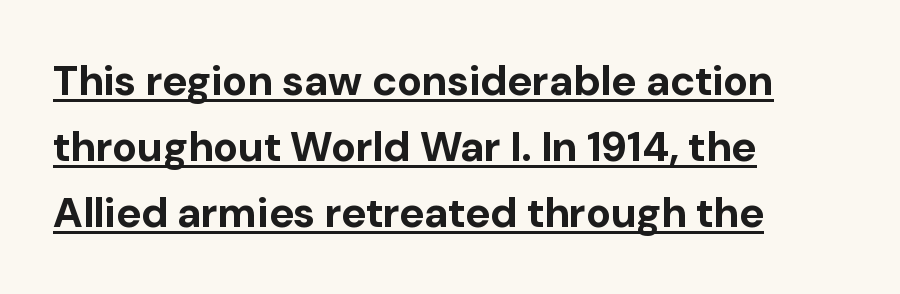
{"serif": "no", "italic": "no", "bold": "yes", "weight": "bold", "width": "normal", "stroke_contrast": "low", "x_height": "medium", "monospaced": "no", "underline": "yes", "align": "left", "line_spacing": "normal", "line_spacing_ratio": 1.57, "letter_spacing": "normal", "letter_spacing_em": 0.0, "glyph_px": 42}
